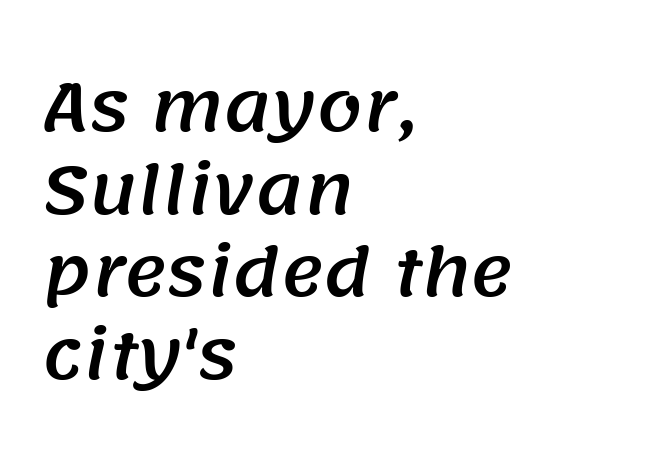
Q: Is the typeface a serif or a sans-serif typeface? A: Sans-serif.
Q: Is the text underlined? A: No.
Q: How is the paragraph aligned? A: Left-aligned.
Q: Is the spacing between letters normal or unusually wide? A: Normal.
Q: Is the spacing between lines tight, normal or loose? A: Normal.
Q: Width (condensed, normal, or wide)? A: Normal.
Q: Stroke contrast? A: Medium.
Q: x-height? A: Large.
Q: Monospaced? A: No.
